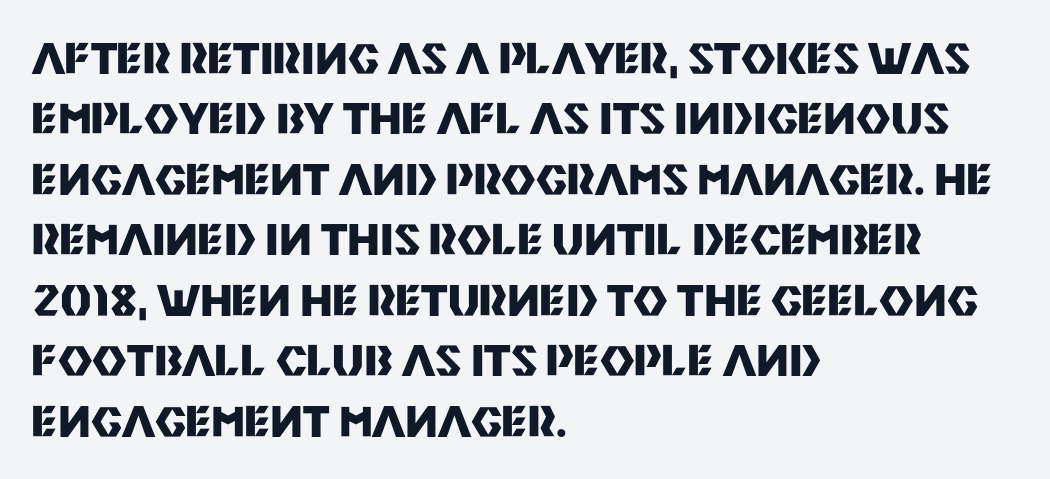
The image shows 42 px heavy sans-serif type, upright; set left-aligned, normal line spacing (1.44x), normal letter spacing, not underlined; medium stroke contrast and a large x-height.
